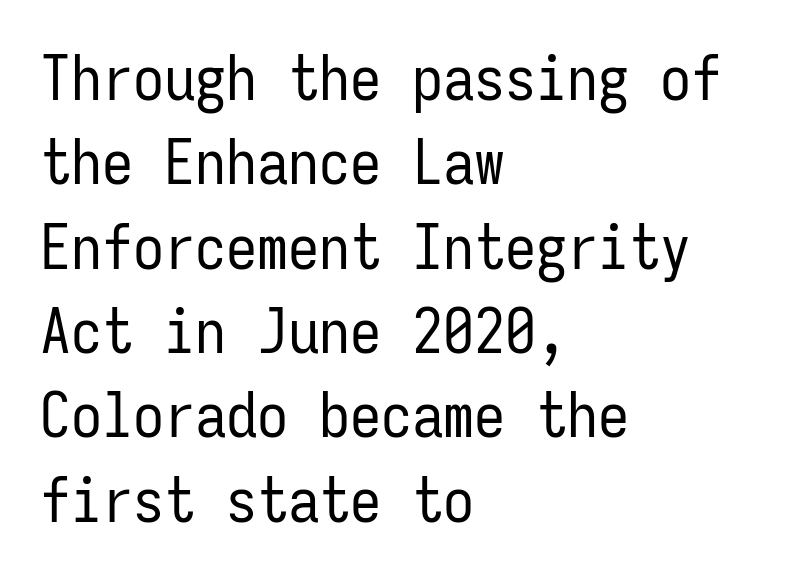
Q: Is the text bold? A: No.
Q: Is the text italic (slanted)? A: No, it is upright.
Q: Is the typeface a serif or a sans-serif typeface? A: Sans-serif.
Q: Is the text underlined? A: No.
Q: How is the paragraph aligned? A: Left-aligned.
Q: Is the spacing between letters normal or unusually wide? A: Normal.
Q: Is the spacing between lines tight, normal or loose? A: Normal.
Q: Width (condensed, normal, or wide)? A: Condensed.
Q: Stroke contrast? A: Low.
Q: x-height? A: Medium.
Q: Monospaced? A: Yes.
